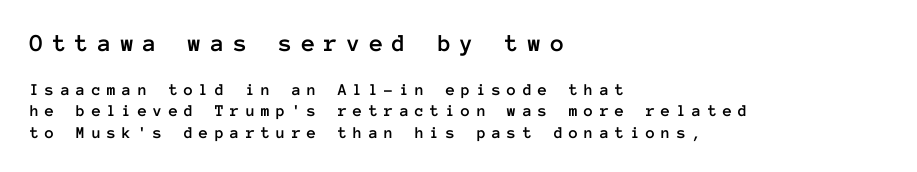
The image shows 25 px text type, upright; set left-aligned, normal line spacing (1.25x), unusually wide letter spacing (+0.36 em), not underlined; the first (top) block is 1.47x larger.
